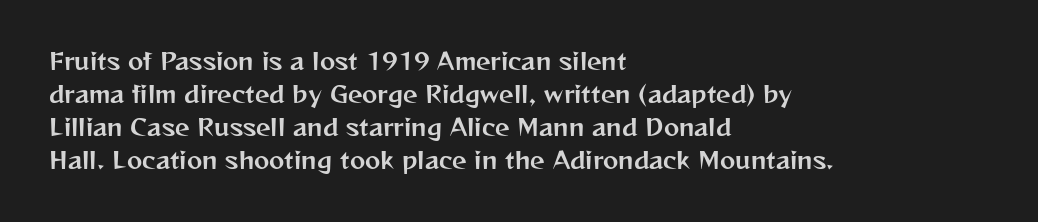
{"italic": "no", "underline": "no", "align": "left", "line_spacing": "normal", "line_spacing_ratio": 1.44, "letter_spacing": "normal", "letter_spacing_em": 0.0, "glyph_px": 23}
